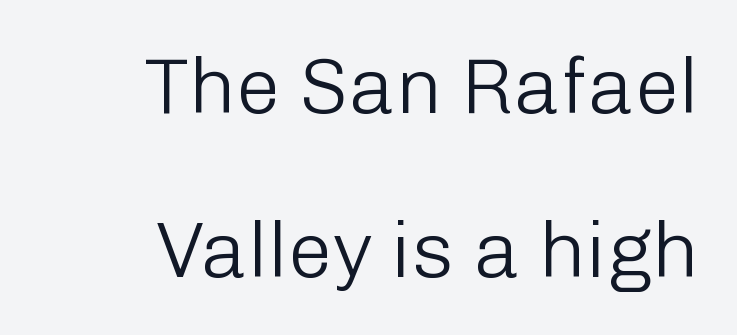
{"serif": "no", "italic": "no", "bold": "no", "weight": "light", "width": "normal", "stroke_contrast": "low", "x_height": "medium", "monospaced": "no", "underline": "no", "align": "right", "line_spacing": "loose", "line_spacing_ratio": 2.07, "letter_spacing": "normal", "letter_spacing_em": 0.0, "glyph_px": 79}
